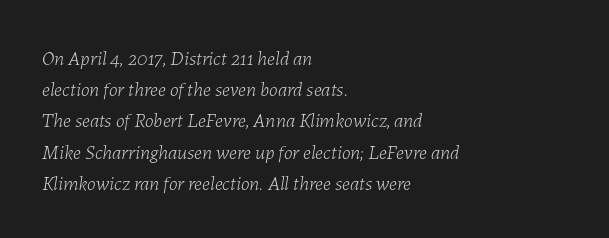
Q: Is the text bold? A: No.
Q: Is the text italic (slanted)? A: Yes, it leans right by about 7 degrees.
Q: Is the text underlined? A: No.
Q: How is the paragraph aligned? A: Left-aligned.
Q: Is the spacing between letters normal or unusually wide? A: Normal.
Q: Is the spacing between lines tight, normal or loose? A: Normal.
